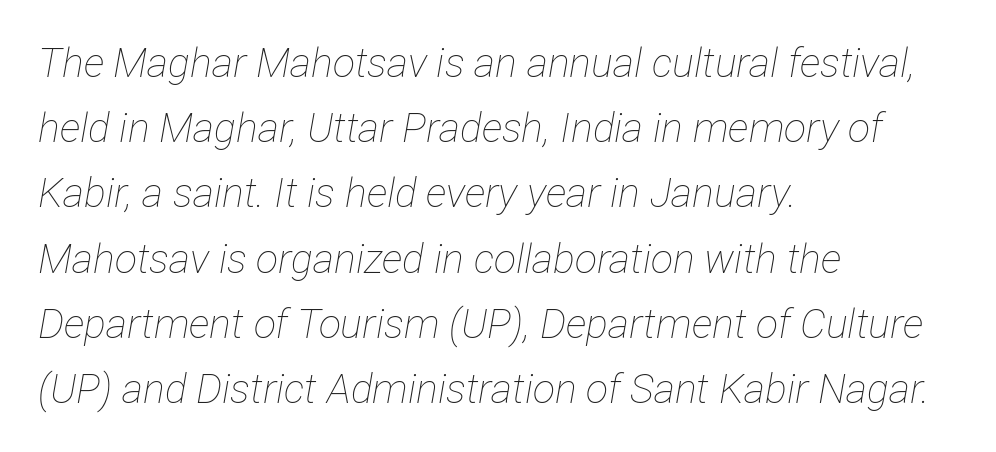
Q: Is the text bold? A: No.
Q: Is the text italic (slanted)? A: Yes, it leans right by about 12 degrees.
Q: Is the text underlined? A: No.
Q: How is the paragraph aligned? A: Left-aligned.
Q: Is the spacing between letters normal or unusually wide? A: Normal.
Q: Is the spacing between lines tight, normal or loose? A: Normal.
Q: Width (condensed, normal, or wide)? A: Condensed.
Q: Stroke contrast? A: Low.
Q: x-height? A: Medium.
Q: Monospaced? A: No.
